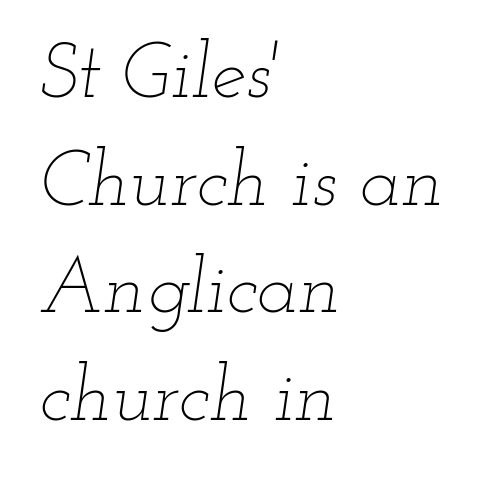
Q: Is the text bold? A: No.
Q: Is the text italic (slanted)? A: Yes, it leans right by about 12 degrees.
Q: Is the text underlined? A: No.
Q: How is the paragraph aligned? A: Left-aligned.
Q: Is the spacing between letters normal or unusually wide? A: Normal.
Q: Is the spacing between lines tight, normal or loose? A: Normal.
Q: Width (condensed, normal, or wide)? A: Wide.
Q: Stroke contrast? A: Low.
Q: x-height? A: Small.
Q: Monospaced? A: No.
